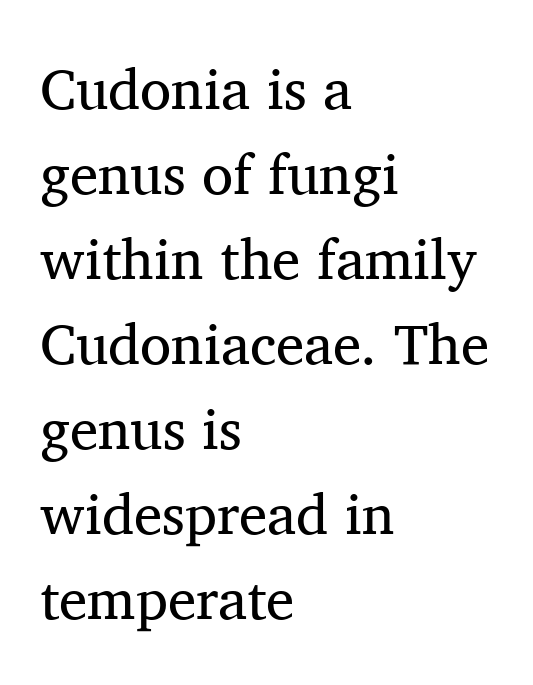
The image shows 57 px regular-weight serif type, upright; set left-aligned, normal line spacing (1.49x), normal letter spacing, not underlined; medium stroke contrast and a medium x-height.
